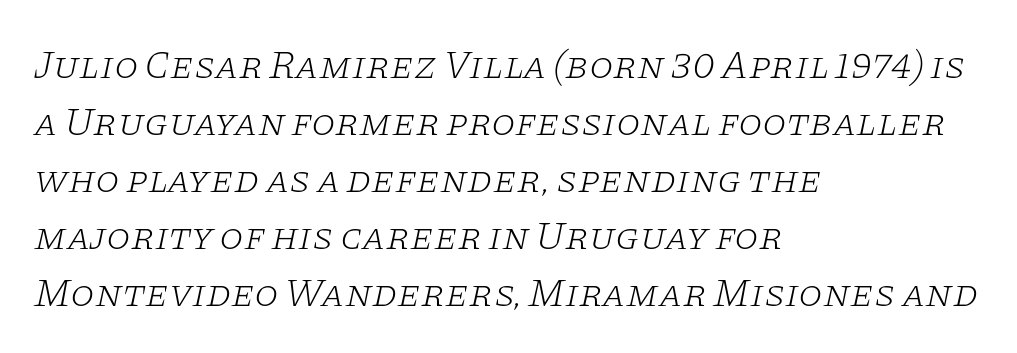
{"serif": "yes", "italic": "yes", "lean": "right", "slant_degrees": 11, "bold": "no", "weight": "light", "width": "wide", "stroke_contrast": "low", "x_height": "large", "monospaced": "no", "underline": "no", "align": "left", "line_spacing": "normal", "line_spacing_ratio": 1.46, "letter_spacing": "normal", "letter_spacing_em": 0.0, "glyph_px": 39}
